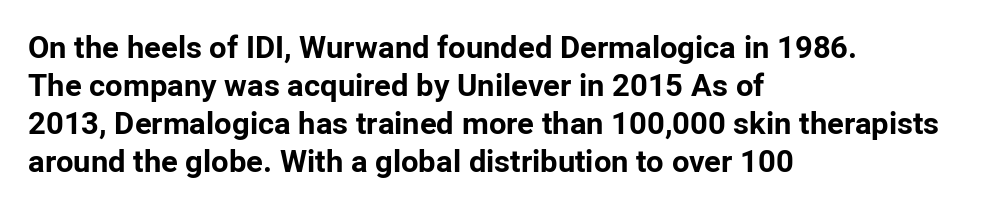
{"serif": "no", "italic": "no", "bold": "yes", "weight": "bold", "width": "normal", "stroke_contrast": "low", "x_height": "medium", "monospaced": "no", "underline": "no", "align": "left", "line_spacing_ratio": 1.23, "letter_spacing": "normal", "letter_spacing_em": 0.0, "glyph_px": 31}
